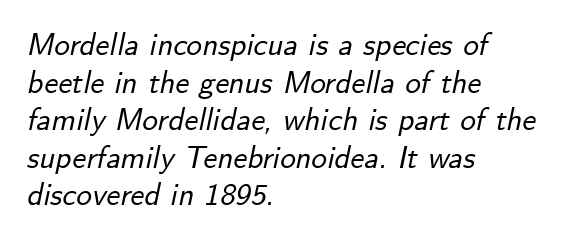
The gap between lines stays unmarked. Notice how the stems are inclined rather than vertical — that's the hallmark of italics. What stands out about the letter spacing? Nothing — it is the standard amount. Compared with a centered layout, this one pins lines to the left instead. Note the varied advance widths — an 'i' is clearly narrower than an 'm'.
